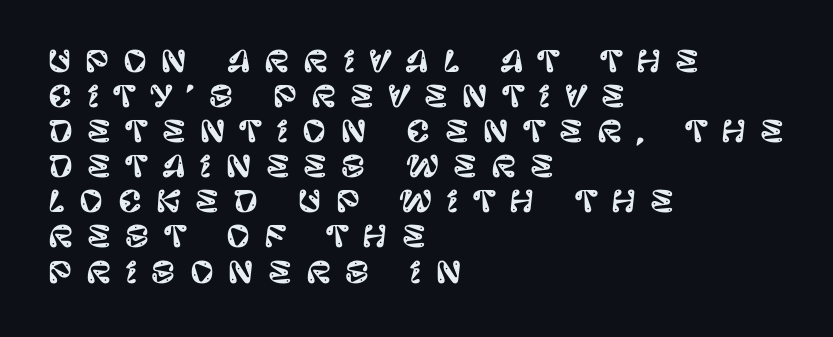
Q: Is the text italic (slanted)? A: Yes.
Q: Is the typeface a serif or a sans-serif typeface? A: Sans-serif.
Q: Is the text underlined? A: No.
Q: How is the paragraph aligned? A: Left-aligned.
Q: Is the spacing between letters normal or unusually wide? A: Unusually wide.
Q: Width (condensed, normal, or wide)? A: Normal.
Q: Stroke contrast? A: Low.
Q: x-height? A: Large.
Q: Monospaced? A: No.
